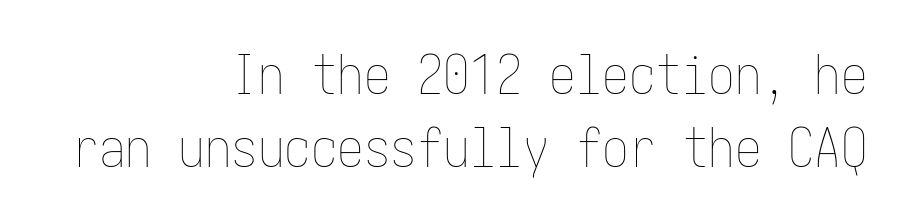
Q: Is the text bold? A: No.
Q: Is the text italic (slanted)? A: No, it is upright.
Q: Is the text underlined? A: No.
Q: How is the paragraph aligned? A: Right-aligned.
Q: Is the spacing between letters normal or unusually wide? A: Normal.
Q: Is the spacing between lines tight, normal or loose? A: Normal.
Q: Width (condensed, normal, or wide)? A: Condensed.
Q: Stroke contrast? A: Low.
Q: x-height? A: Medium.
